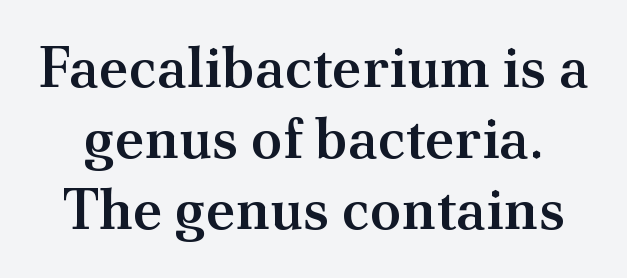
Q: Is the text bold? A: Semi-bold.
Q: Is the text italic (slanted)? A: No, it is upright.
Q: Is the typeface a serif or a sans-serif typeface? A: Serif.
Q: Is the text underlined? A: No.
Q: Is the spacing between letters normal or unusually wide? A: Normal.
Q: Is the spacing between lines tight, normal or loose? A: Normal.
Q: Width (condensed, normal, or wide)? A: Normal.
Q: Stroke contrast? A: Medium.
Q: x-height? A: Small.
Q: Monospaced? A: No.
